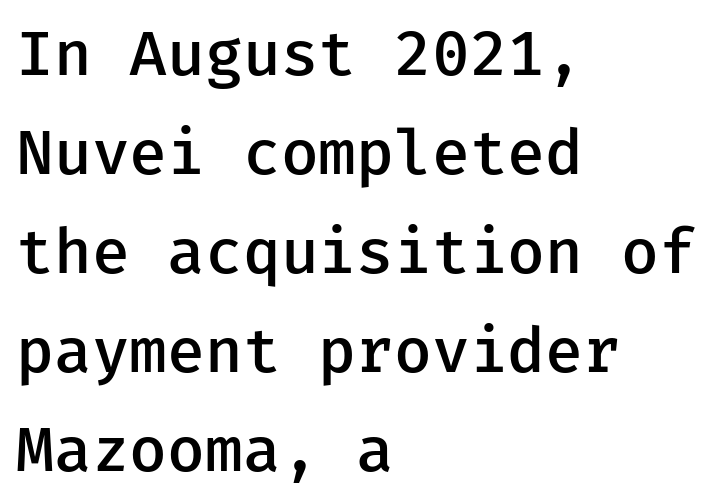
Q: Is the text bold? A: Semi-bold.
Q: Is the text italic (slanted)? A: No, it is upright.
Q: Is the typeface a serif or a sans-serif typeface? A: Sans-serif.
Q: Is the text underlined? A: No.
Q: How is the paragraph aligned? A: Left-aligned.
Q: Is the spacing between letters normal or unusually wide? A: Normal.
Q: Is the spacing between lines tight, normal or loose? A: Normal.
Q: Width (condensed, normal, or wide)? A: Normal.
Q: Stroke contrast? A: Low.
Q: x-height? A: Medium.
